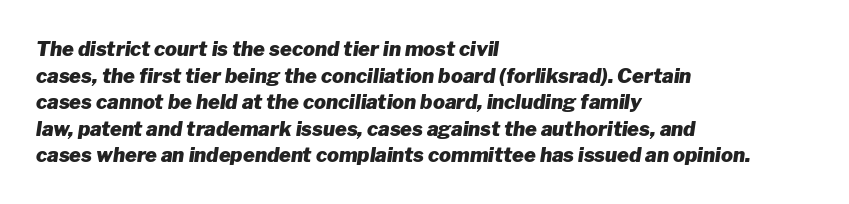
The image shows 20 px bold type, italic (leaning right); set left-aligned, normal line spacing (1.33x), normal letter spacing, not underlined.
